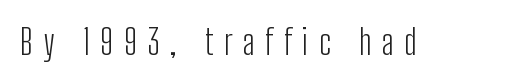
Q: Is the text bold? A: No.
Q: Is the text italic (slanted)? A: No, it is upright.
Q: Is the typeface a serif or a sans-serif typeface? A: Sans-serif.
Q: Is the text underlined? A: No.
Q: Is the spacing between letters normal or unusually wide? A: Unusually wide.
Q: Width (condensed, normal, or wide)? A: Condensed.
Q: Stroke contrast? A: Low.
Q: x-height? A: Medium.
Q: Monospaced? A: No.
